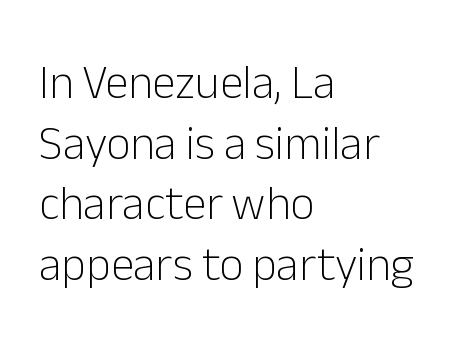
A sans-serif font was chosen for this passage. The letterforms sit at book weight or below. The lines are quadded left. One glance says typical: line gaps are just what's usual.
